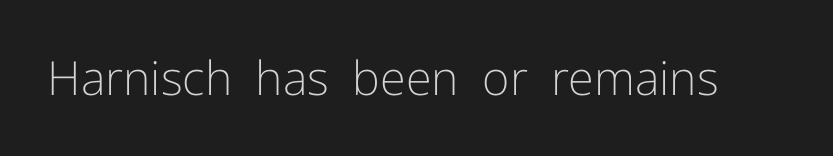
Q: Is the text bold? A: No.
Q: Is the text italic (slanted)? A: No, it is upright.
Q: Is the typeface a serif or a sans-serif typeface? A: Sans-serif.
Q: Is the text underlined? A: No.
Q: Is the spacing between letters normal or unusually wide? A: Normal.
Q: Width (condensed, normal, or wide)? A: Normal.
Q: Stroke contrast? A: Low.
Q: x-height? A: Medium.
Q: Monospaced? A: No.
